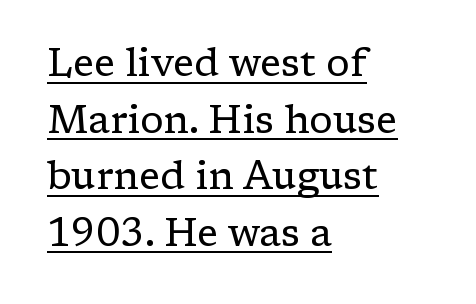
The image shows 39 px regular-weight serif type, upright; set left-aligned, normal line spacing (1.45x), normal letter spacing, underlined; low stroke contrast and a medium x-height.
